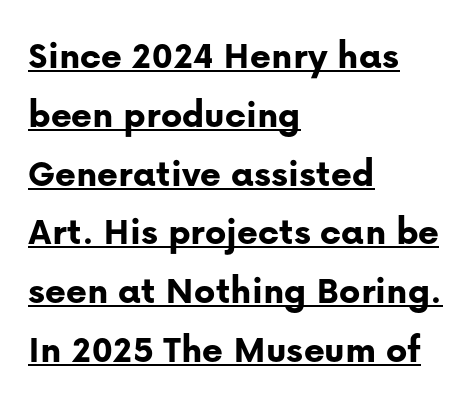
Quick note: underline on. The lines are quadded left. This sample keeps an unexceptional amount of space between lines. The type sits square on the baseline with zero lean. Unlike a traditional serif, this face leaves its strokes unadorned. The rendering uses a bold face; every stroke is thick and dark.
